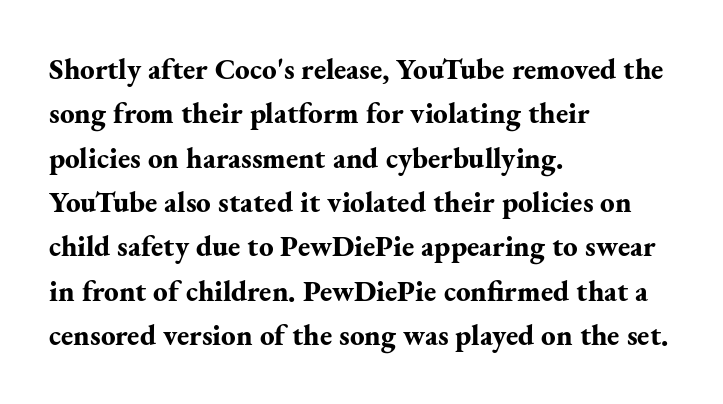
No italicization has been applied; the sample stays upright. Lines of text with bare space underneath. Is the letter spacing exaggerated? No — it looks like the ordinary default. Thick stems and heavy bowls — unmistakably bold.
